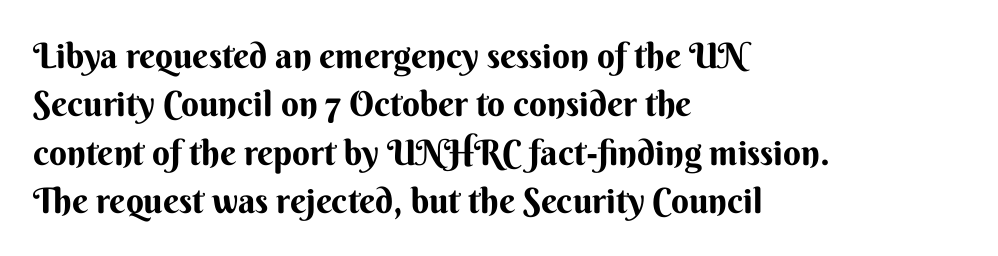
Q: Is the text italic (slanted)? A: No, it is upright.
Q: Is the typeface a serif or a sans-serif typeface? A: Sans-serif.
Q: Is the text underlined? A: No.
Q: How is the paragraph aligned? A: Left-aligned.
Q: Is the spacing between letters normal or unusually wide? A: Normal.
Q: Is the spacing between lines tight, normal or loose? A: Normal.
Q: Width (condensed, normal, or wide)? A: Normal.
Q: Stroke contrast? A: Medium.
Q: x-height? A: Small.
Q: Monospaced? A: No.
